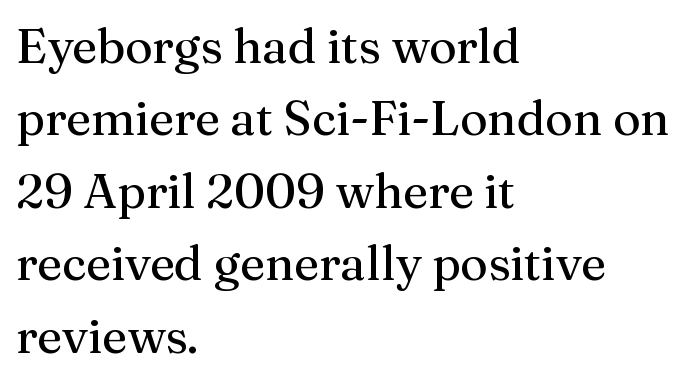
Q: Is the text bold? A: No.
Q: Is the text italic (slanted)? A: No, it is upright.
Q: Is the typeface a serif or a sans-serif typeface? A: Serif.
Q: Is the text underlined? A: No.
Q: How is the paragraph aligned? A: Left-aligned.
Q: Is the spacing between letters normal or unusually wide? A: Normal.
Q: Is the spacing between lines tight, normal or loose? A: Normal.
Q: Width (condensed, normal, or wide)? A: Normal.
Q: Stroke contrast? A: Medium.
Q: x-height? A: Medium.
Q: Monospaced? A: No.
